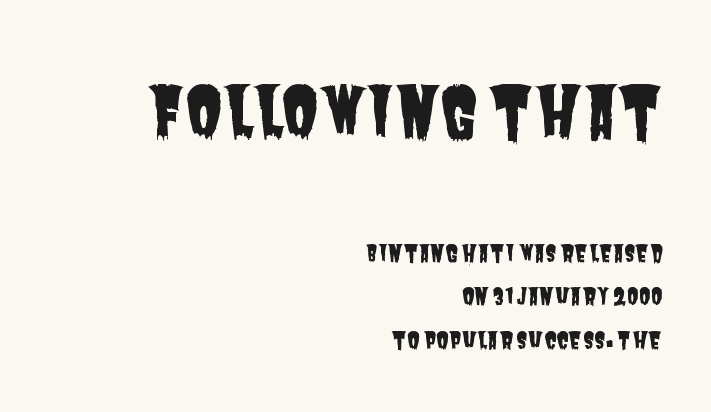
The face used here is proportionally spaced, like ordinary book or web type. Of the two passages, the one on top uses the larger point size. Students, note that the glyphs here touch the page at normal intervals. Note: no serifs on the glyphs. Compared with a flush-left layout, this one pins lines to the opposite, right side. Bare-footed words on every line.
